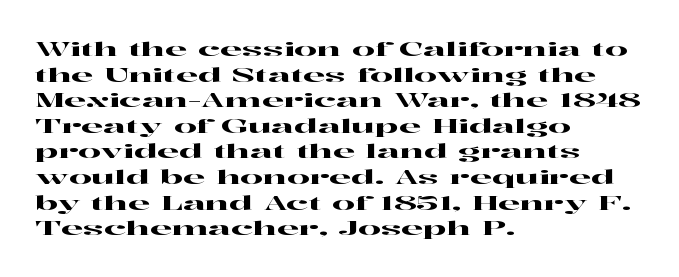
The image shows 20 px text type, upright; set left-aligned, normal line spacing (1.28x), normal letter spacing, not underlined.
